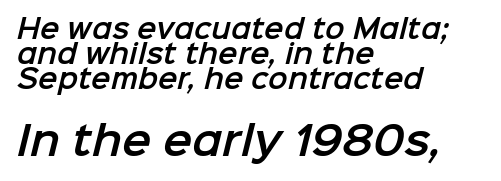
Q: Is the typeface a serif or a sans-serif typeface? A: Sans-serif.
Q: Is the text underlined? A: No.
Q: How is the paragraph aligned? A: Left-aligned.
Q: Is the spacing between letters normal or unusually wide? A: Normal.
Q: Is the spacing between lines tight, normal or loose? A: Tight.
Q: Which block of text is set in a larger size, the first (top) or the second (bottom)? A: The second (bottom) one.
Q: Width (condensed, normal, or wide)? A: Normal.
Q: Stroke contrast? A: Low.
Q: x-height? A: Medium.
Q: Monospaced? A: No.
